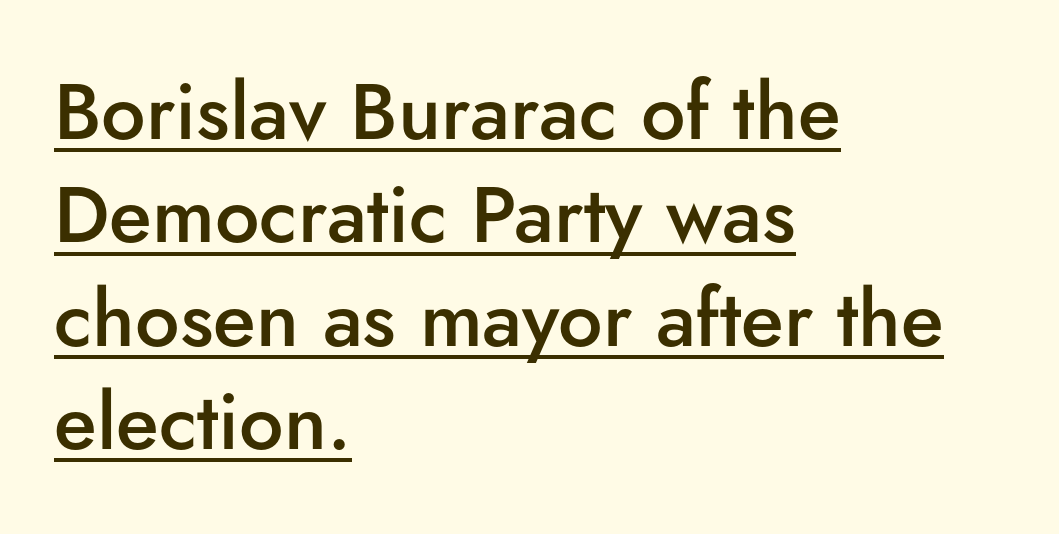
{"serif": "no", "italic": "no", "bold": "semi", "weight": "semibold", "width": "normal", "stroke_contrast": "low", "x_height": "small", "monospaced": "no", "underline": "yes", "align": "left", "line_spacing": "normal", "line_spacing_ratio": 1.31, "letter_spacing": "normal", "letter_spacing_em": 0.0, "glyph_px": 79}
